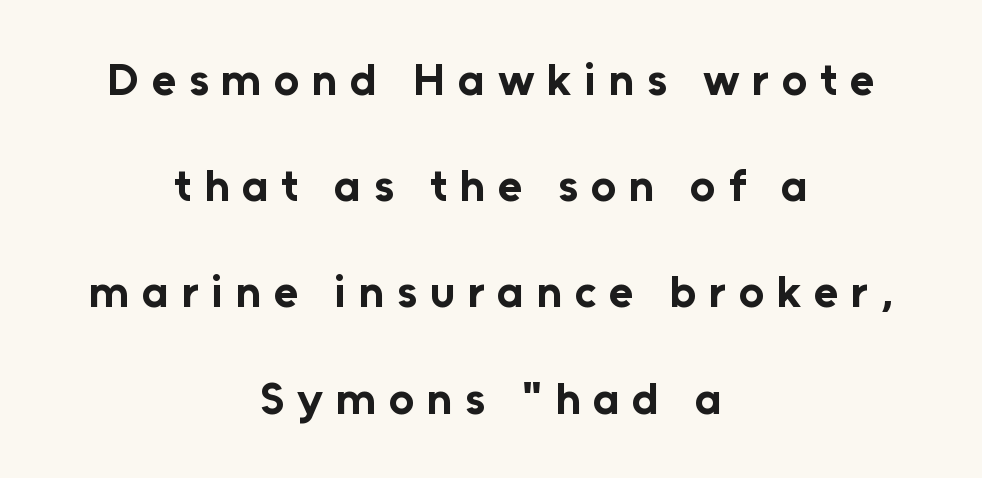
Q: Is the text bold? A: Yes.
Q: Is the text italic (slanted)? A: No, it is upright.
Q: Is the typeface a serif or a sans-serif typeface? A: Sans-serif.
Q: Is the text underlined? A: No.
Q: How is the paragraph aligned? A: Centered.
Q: Is the spacing between letters normal or unusually wide? A: Unusually wide.
Q: Is the spacing between lines tight, normal or loose? A: Loose.
Q: Width (condensed, normal, or wide)? A: Normal.
Q: Stroke contrast? A: Low.
Q: x-height? A: Medium.
Q: Monospaced? A: No.
